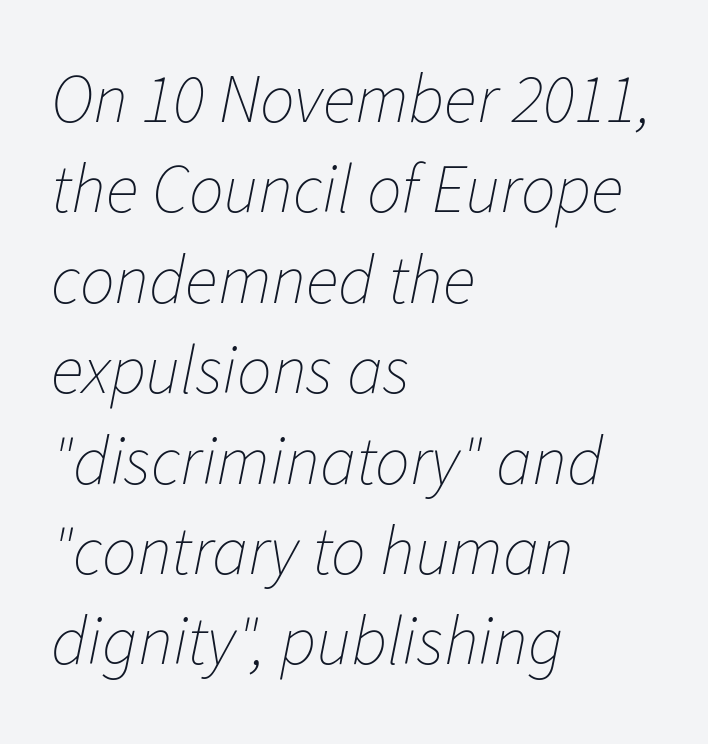
In CSS terms this would be text-align: left. Stems here are at most as thick as an everyday book face. Whoever set this chose a conventional vertical rhythm. It's the slanting kind of type. Character widths vary here, with narrow letters taking less room than wide ones.
